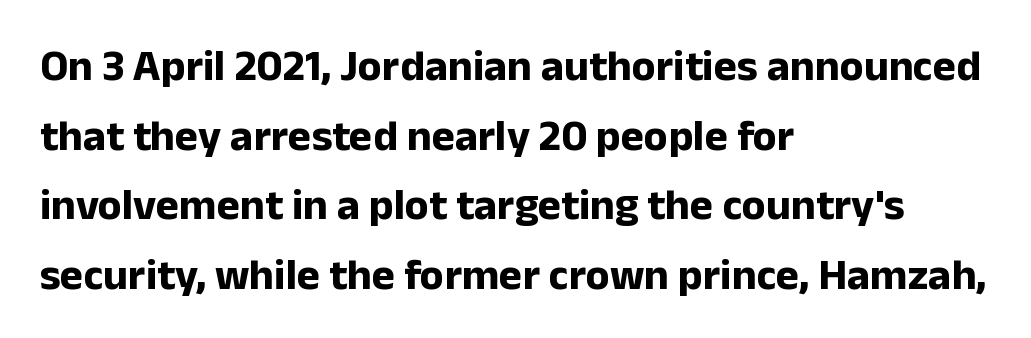
Underlining? Definitely not there. Typographic density is high because the face is bold. Looks like regular typesetting: each glyph gets only the width it needs. The lines sit at an ordinary, default distance from one another. The typography opts for an upright posture over an oblique one.
